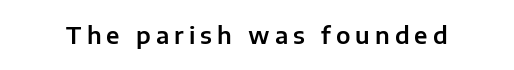
Q: Is the text italic (slanted)? A: No, it is upright.
Q: Is the text underlined? A: No.
Q: Is the spacing between letters normal or unusually wide? A: Unusually wide.
